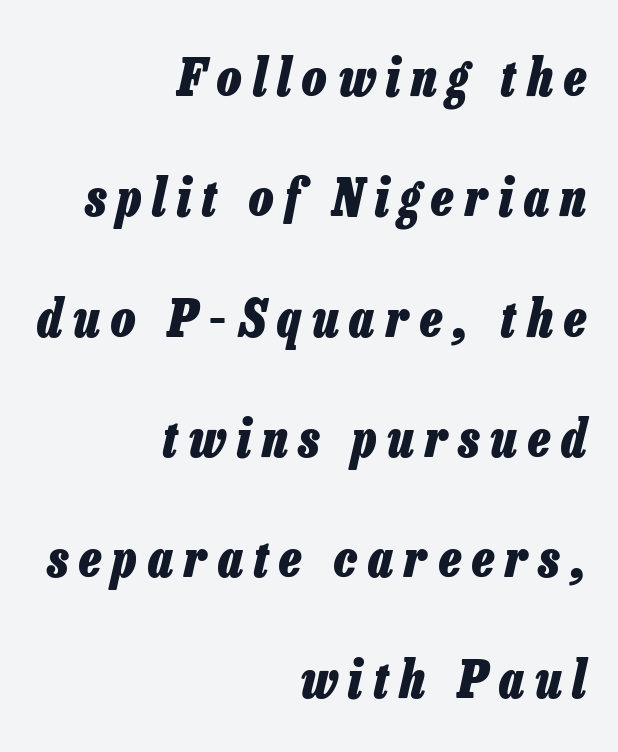
The strokes are fattened all the way to bold. It's the slanting kind of type. Baseline-to-baseline distance is far greater than the letter height. The letterforms stand isolated, each surrounded by extra space.
